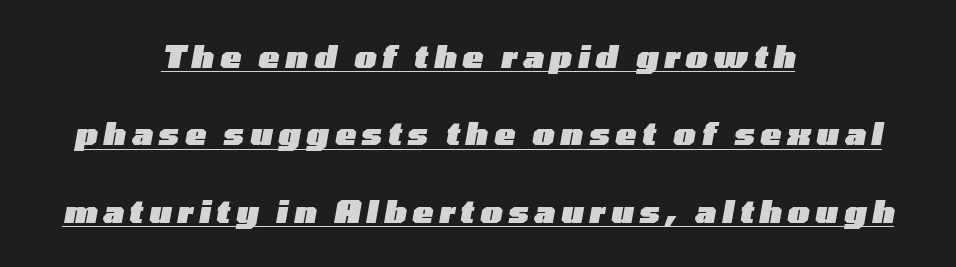
Q: Is the text bold? A: Yes.
Q: Is the text italic (slanted)? A: Yes, it leans right by about 10 degrees.
Q: Is the text underlined? A: Yes.
Q: How is the paragraph aligned? A: Centered.
Q: Is the spacing between lines tight, normal or loose? A: Loose.
Q: Width (condensed, normal, or wide)? A: Wide.
Q: Stroke contrast? A: Low.
Q: x-height? A: Medium.
Q: Monospaced? A: No.
